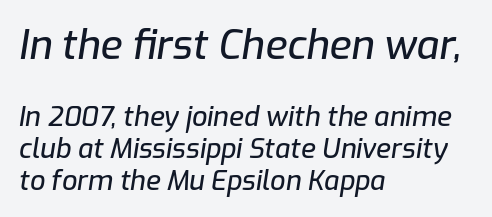
The image shows 40 px text type, italic (leaning right); set left-aligned, line spacing 1.19x, normal letter spacing, not underlined; the first (top) block is 1.48x larger; low stroke contrast and a medium x-height.
